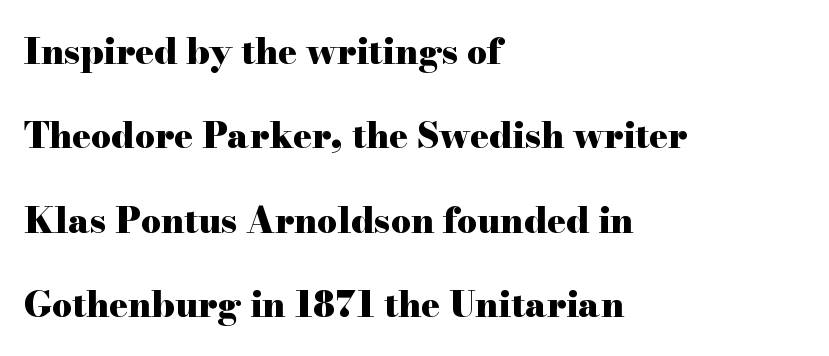
{"serif": "yes", "italic": "no", "bold": "yes", "weight": "heavy", "width": "wide", "stroke_contrast": "high", "x_height": "small", "monospaced": "no", "underline": "no", "align": "left", "line_spacing": "loose", "line_spacing_ratio": 2.41, "letter_spacing": "normal", "letter_spacing_em": 0.0, "glyph_px": 35}
